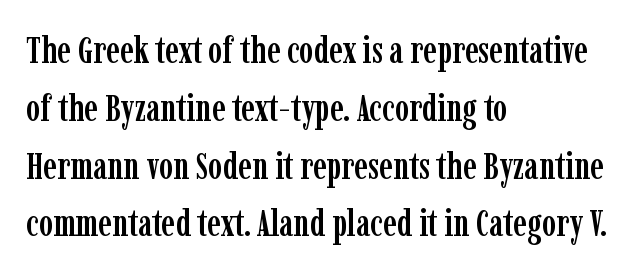
{"serif": "yes", "italic": "no", "width": "condensed", "stroke_contrast": "low", "x_height": "medium", "monospaced": "no", "underline": "no", "align": "left", "line_spacing": "normal", "line_spacing_ratio": 1.52, "letter_spacing": "normal", "letter_spacing_em": 0.0, "glyph_px": 38}
